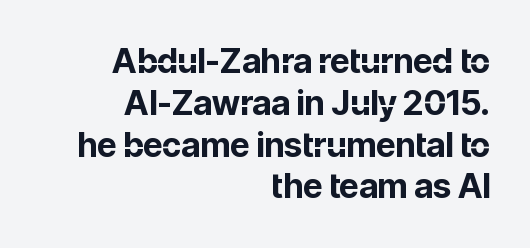
This rendering features lettering with no underline. If you drew a line through each stem, it would be perfectly vertical. This rendering uses right alignment, leaving the left contour irregular. This is heavy type, rendered in bold.
